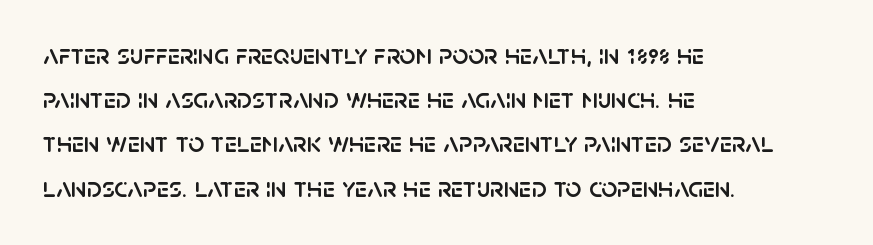
Q: Is the text italic (slanted)? A: No, it is upright.
Q: Is the typeface a serif or a sans-serif typeface? A: Sans-serif.
Q: Is the text underlined? A: No.
Q: How is the paragraph aligned? A: Left-aligned.
Q: Is the spacing between letters normal or unusually wide? A: Normal.
Q: Is the spacing between lines tight, normal or loose? A: Normal.
Q: Width (condensed, normal, or wide)? A: Normal.
Q: Stroke contrast? A: Low.
Q: x-height? A: Large.
Q: Monospaced? A: No.
